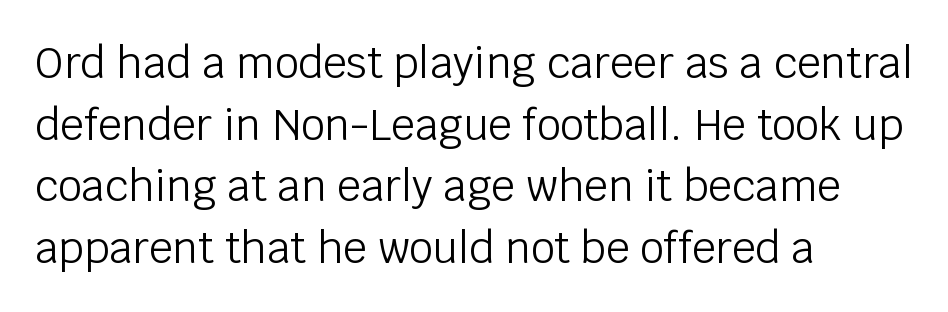
The image shows 42 px light sans-serif type, upright; set left-aligned, normal line spacing (1.47x), normal letter spacing, not underlined; low stroke contrast and a large x-height.
